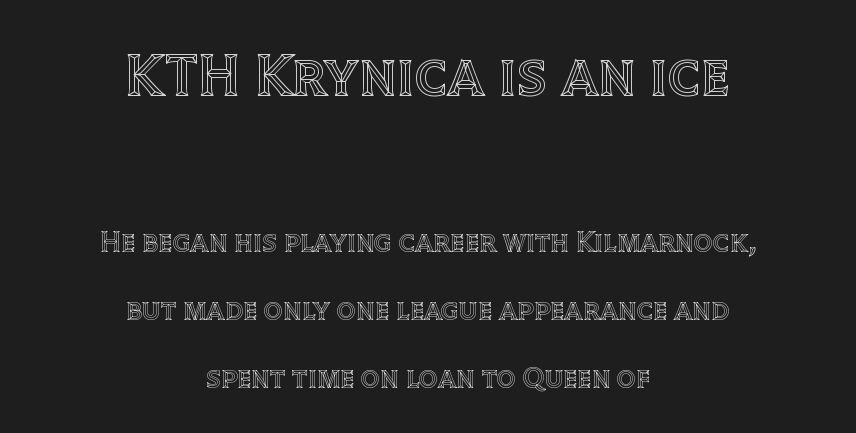
Compared with typical paragraphs, the rows here are farther apart. Clear beneath every line of the passage. This rendering leaves character spacing at its baseline value. The axis of the letterforms is exactly vertical. The paragraph has two soft edges and a firm central axis. Large over small — that's the arrangement of the two blocks here.
